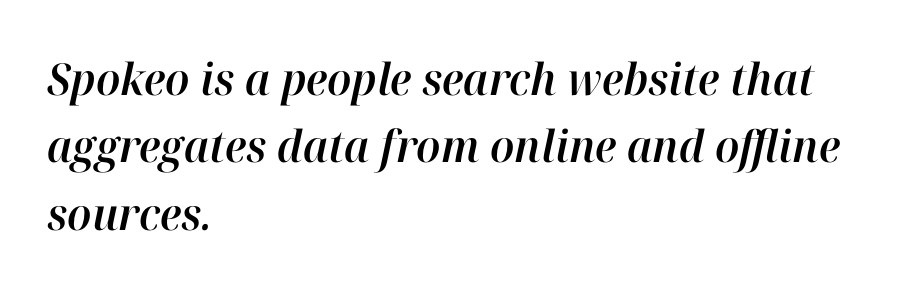
Here the glyphs are tracked normally, forming tight word shapes. The passage shown is typed in a proportional face where columns would drift. Left-aligned paragraph, ragged on the right. An italicized treatment has been applied to the whole sample. Underline: absent.
